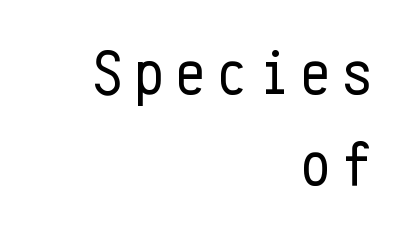
Compared with a flush-left layout, this one pins lines to the opposite, right side. Designer's note — italics off, roman on. Letters rest on an invisible, unmarked baseline. No letter is thick-stroked: the sample isn't bold. Leading matches the norm, producing a regular column.
